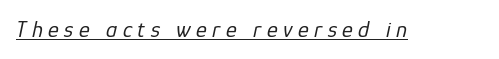
Yep, that's italic — everything's leaning. What stands out about the letter spacing? Its width — letters are far apart. Somebody hit Ctrl+U on this one — the words are underlined. Is the stroke heavy? The answer is a plain regular-or-lighter.
